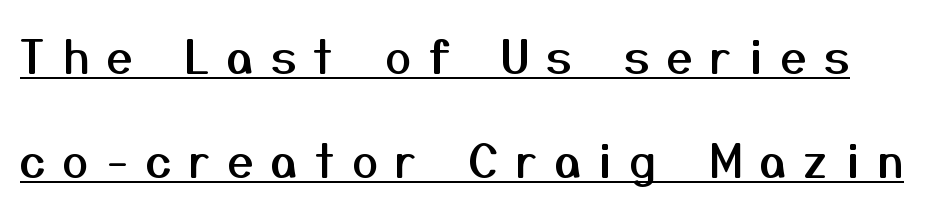
The image shows 46 px sans-serif type, upright; set loose line spacing (2.26x), unusually wide letter spacing (+0.38 em), underlined; medium stroke contrast and a medium x-height.
